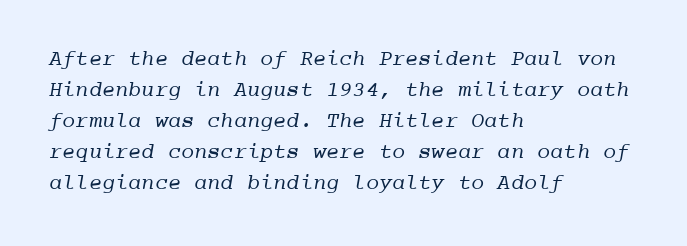
The image shows 22 px text type; set left-aligned, normal line spacing (1.41x), normal letter spacing, not underlined.
